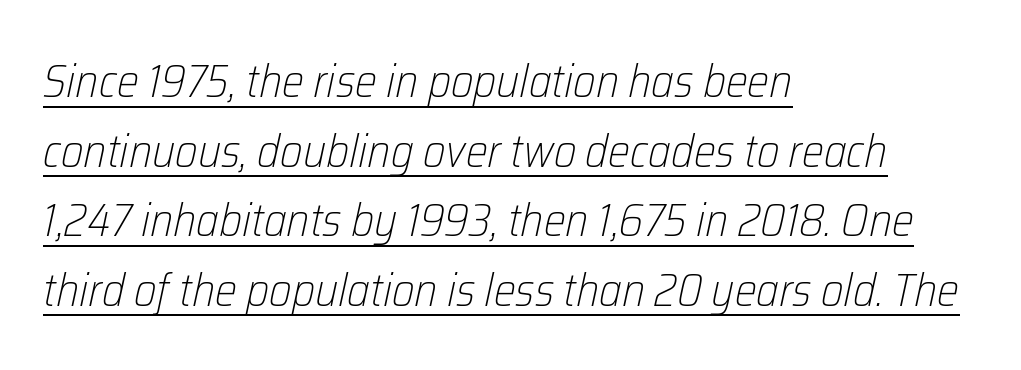
The passage shown leans; its letterforms are oblique. The line-height multiplier appears to be the usual default. The gaps between neighbouring characters are ordinary and unremarkable. The face used here appears with an underline applied.
